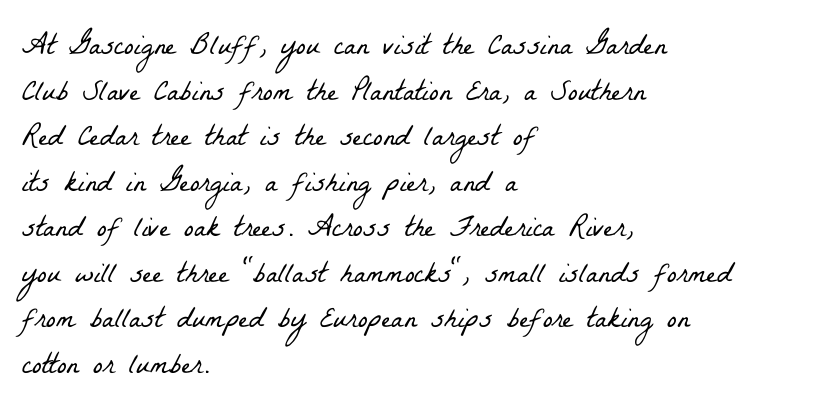
Looks like regular typesetting: each glyph gets only the width it needs. A typesetter would call this leading conventional body-copy spacing. Inter-character spacing is left at the font's built-in metrics. Is this a sans? No — the strokes have serifs. Visually the block forms a straight wall on the left and a jagged coastline on the right. The typeface has the unassuming heft of standard copy or less.
